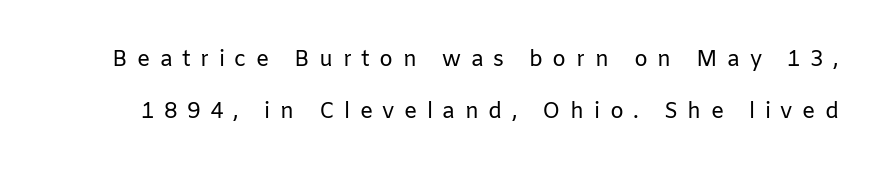
Horizontal bands of white between lines are thick stripes. This rendering widens character spacing well past its baseline value. The passage shown is not bold in any degree. Beneath every word, the page is bare.
